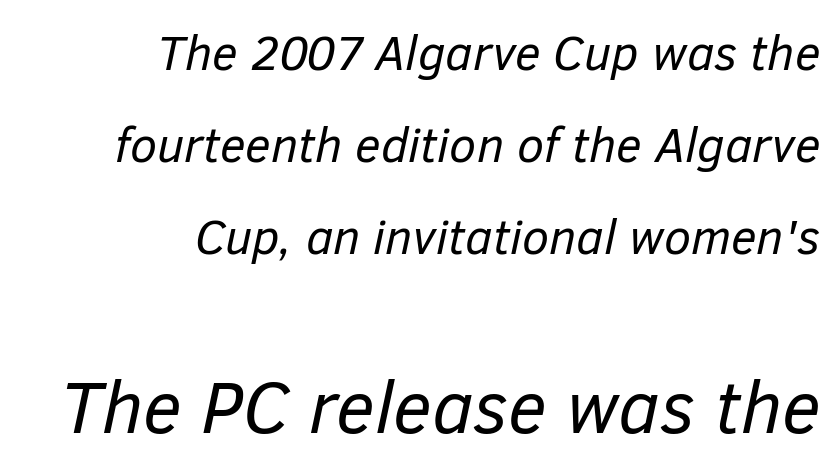
The image shows 74 px regular-weight type, italic (leaning right); set right-aligned, line spacing 1.88x, normal letter spacing, not underlined; the second (bottom) block is 1.51x larger; low stroke contrast and a medium x-height.
